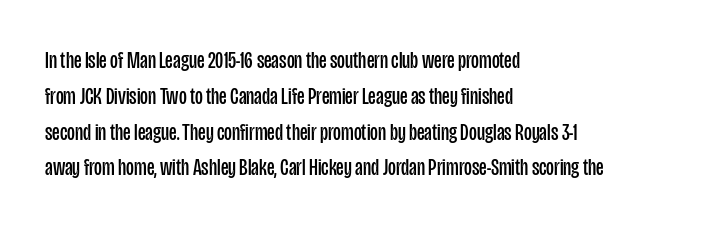
The setting favours the left margin, as ordinary paragraphs usually do. Upright lettering throughout. Letter spacing: default. No chunkiness to these letters — they're not bold.
